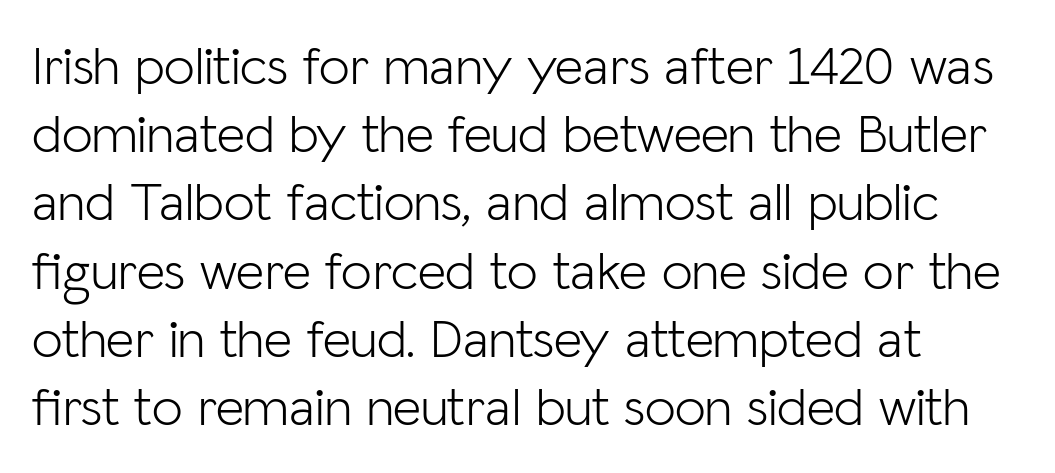
The image shows 55 px light sans-serif type, upright; set left-aligned, line spacing 1.24x, normal letter spacing, not underlined; low stroke contrast and a medium x-height.
